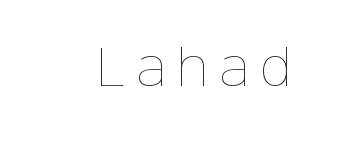
These lines are rendered in a variable-pitch font. Check under the words: just untouched page. The weight tops out at a normal text grade. No italicization has been applied; the sample stays upright. Short note: letters widely spaced.
